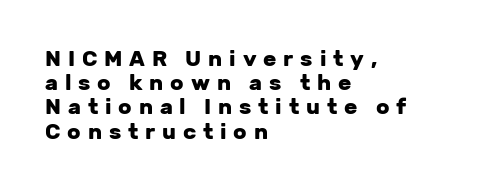
{"italic": "no", "bold": "yes", "underline": "no", "align": "left", "line_spacing": "tight", "line_spacing_ratio": 1.1, "letter_spacing": "wide", "letter_spacing_em": 0.31, "glyph_px": 22}
